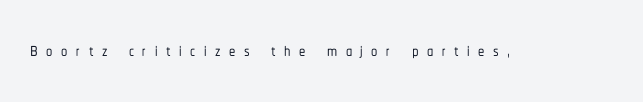
Does the lettering tilt? It doesn't — this is upright. Quick note: underline off. Is the letter spacing exaggerated? Yes — the characters are pushed far apart.
